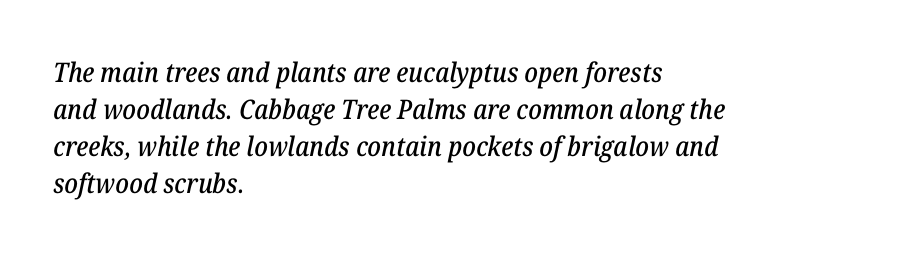
{"italic": "yes", "lean": "right", "slant_degrees": 12, "underline": "no", "align": "left", "line_spacing": "normal", "line_spacing_ratio": 1.37, "letter_spacing": "normal", "letter_spacing_em": 0.0, "glyph_px": 27}
